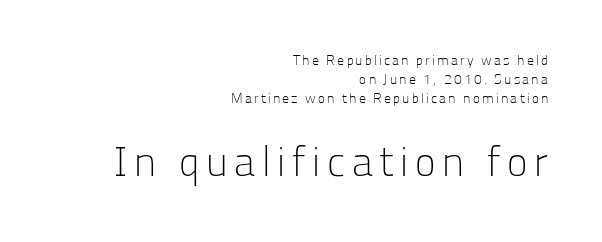
The image shows 42 px light sans-serif type, upright; set right-aligned, normal line spacing (1.35x), not underlined; the second (bottom) block is 3.0x larger; low stroke contrast and a medium x-height.
